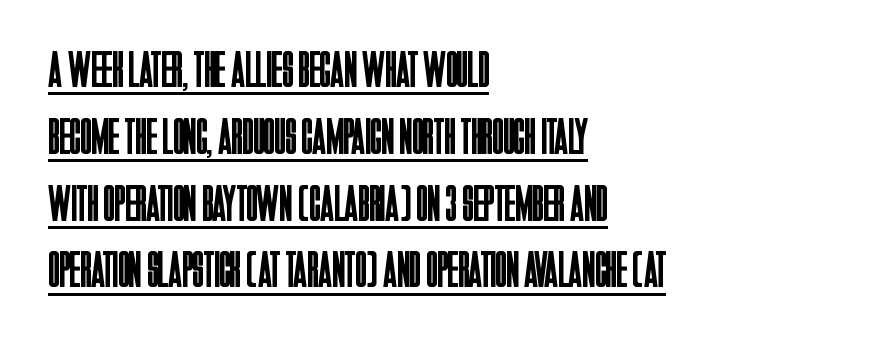
Q: Is the text bold? A: No.
Q: Is the text italic (slanted)? A: No, it is upright.
Q: Is the typeface a serif or a sans-serif typeface? A: Sans-serif.
Q: Is the text underlined? A: Yes.
Q: How is the paragraph aligned? A: Left-aligned.
Q: Is the spacing between letters normal or unusually wide? A: Normal.
Q: Is the spacing between lines tight, normal or loose? A: Normal.
Q: Width (condensed, normal, or wide)? A: Condensed.
Q: Stroke contrast? A: Low.
Q: x-height? A: Large.
Q: Monospaced? A: No.
